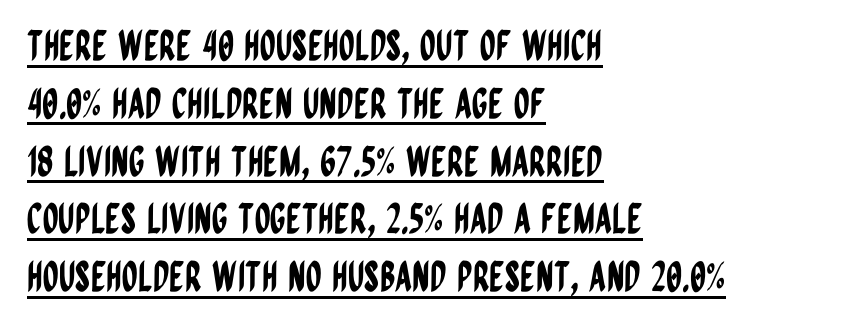
The image shows 41 px condensed sans-serif type, upright; set left-aligned, normal line spacing (1.41x), normal letter spacing, underlined; low stroke contrast and a large x-height.
